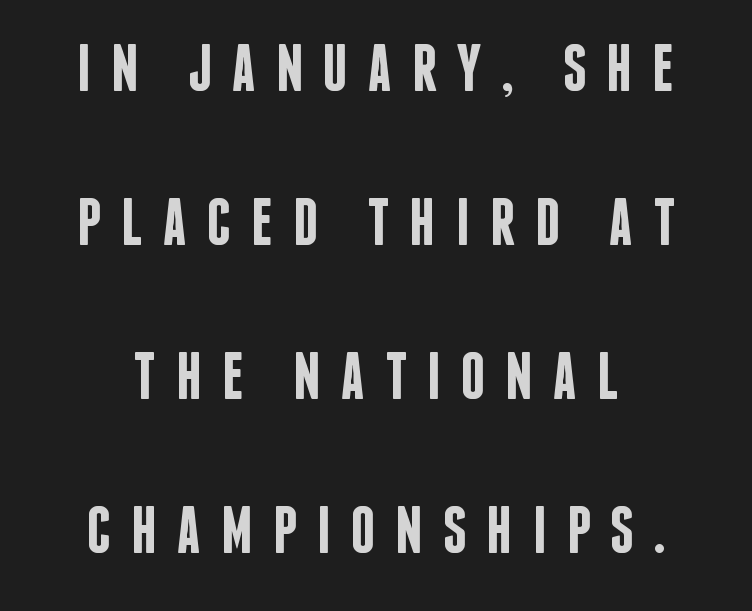
The image shows 67 px semibold, condensed sans-serif type, upright; set loose line spacing (2.3x), unusually wide letter spacing (+0.3 em), not underlined; low stroke contrast and a large x-height.
